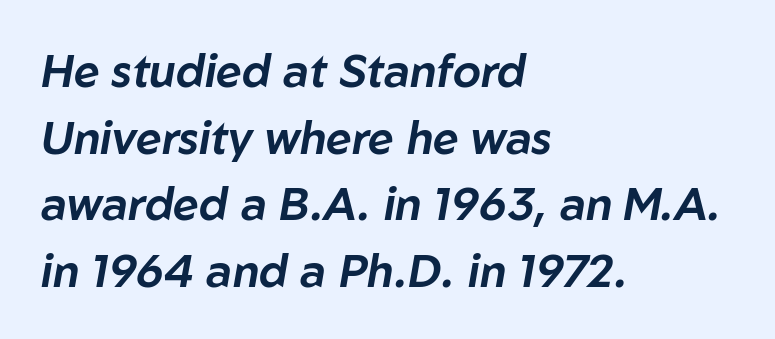
The image shows 45 px text type, italic (leaning right); set left-aligned, normal line spacing (1.48x), normal letter spacing, not underlined; low stroke contrast and a medium x-height.
